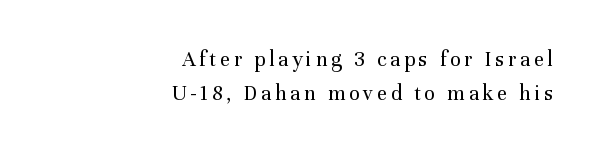
Plain, unruled lines of type. The rows are spaced the way most documents space them. Is this a heavy cut? Hardly; it is regular or lighter. Horizontally, the lines are justified to the trailing edge only. Vertical strokes here are truly vertical.
